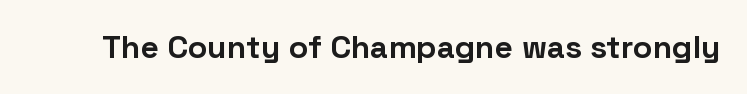
{"serif": "no", "italic": "no", "bold": "yes", "weight": "bold", "width": "normal", "stroke_contrast": "low", "x_height": "medium", "monospaced": "no", "underline": "no", "letter_spacing": "normal", "letter_spacing_em": 0.0, "glyph_px": 32}
